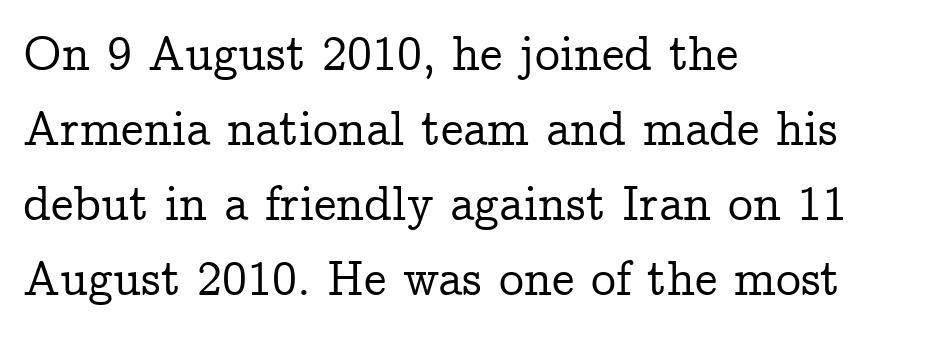
The image shows 50 px serif type, upright; set left-aligned, normal line spacing (1.5x), normal letter spacing, not underlined; low stroke contrast and a medium x-height.
